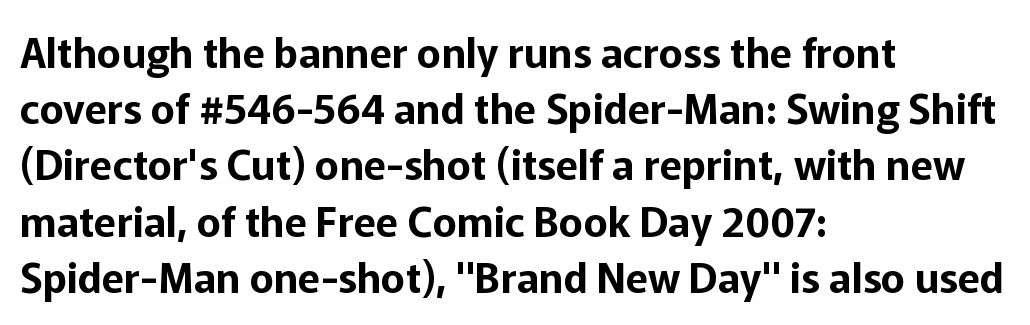
The image shows 41 px sans-serif type, upright; set left-aligned, normal line spacing (1.37x), normal letter spacing, not underlined; low stroke contrast and a medium x-height.
